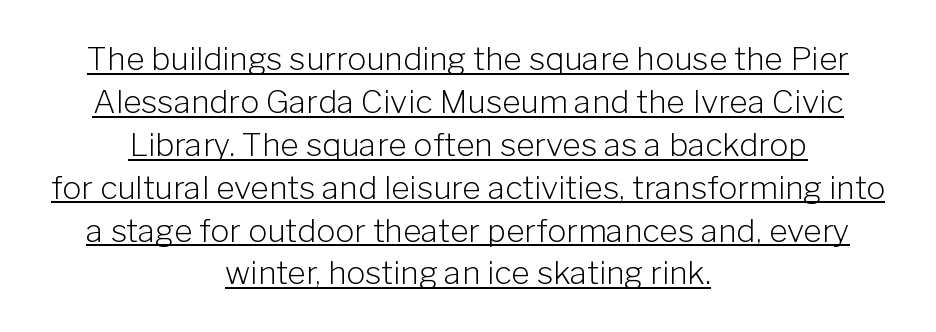
{"serif": "no", "italic": "no", "bold": "no", "weight": "light", "width": "normal", "stroke_contrast": "low", "x_height": "medium", "monospaced": "no", "underline": "yes", "align": "center", "line_spacing": "normal", "line_spacing_ratio": 1.34, "letter_spacing": "normal", "letter_spacing_em": 0.0, "glyph_px": 32}
